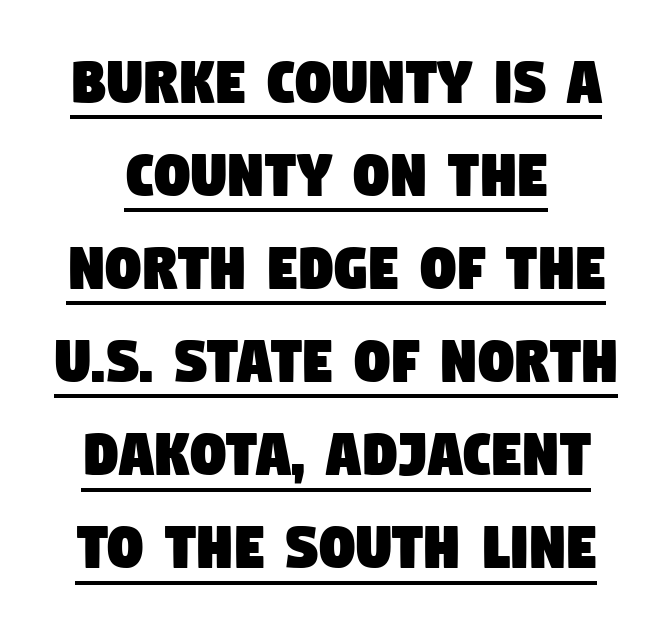
Somebody hit Ctrl+U on this one — the words are underlined. These lines keep a tight, regular rhythm from letter to letter. The letters carry no serifs — their stems end cleanly without finishing strokes. Think of a printed novel: that variable character pitch is what you see here. Line spacing here is normal.
